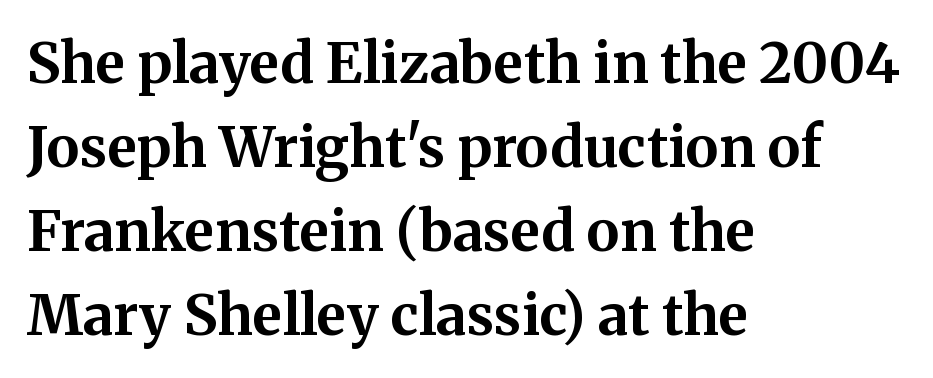
The image shows 56 px bold serif type, upright; set left-aligned, normal line spacing (1.5x), normal letter spacing, not underlined; medium stroke contrast and a medium x-height.
